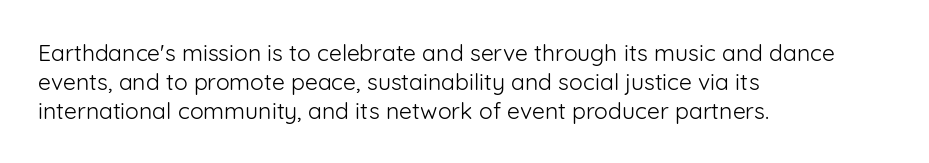
A typesetter would call this zero additional tracking. If you drew a line through each stem, it would be perfectly vertical. This block has exactly the height ordinary leading produces. Teacher's note: observe the even left margin — that is flush-left alignment. The area under the type is left untouched. This is not heavy type; no bold has been used.
